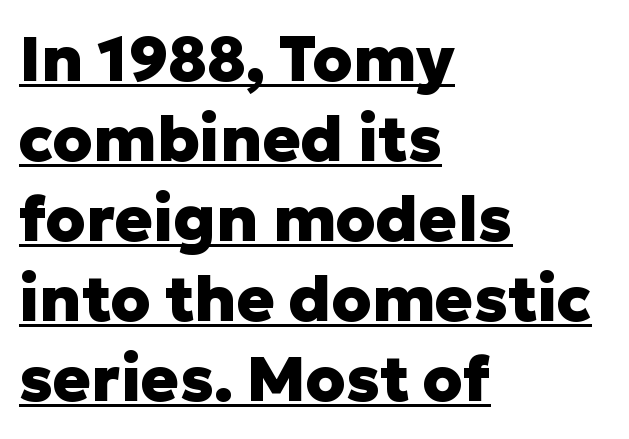
{"serif": "no", "italic": "no", "bold": "yes", "weight": "heavy", "width": "normal", "stroke_contrast": "low", "x_height": "medium", "monospaced": "no", "underline": "yes", "align": "left", "line_spacing": "normal", "line_spacing_ratio": 1.27, "letter_spacing": "normal", "letter_spacing_em": 0.0, "glyph_px": 63}
